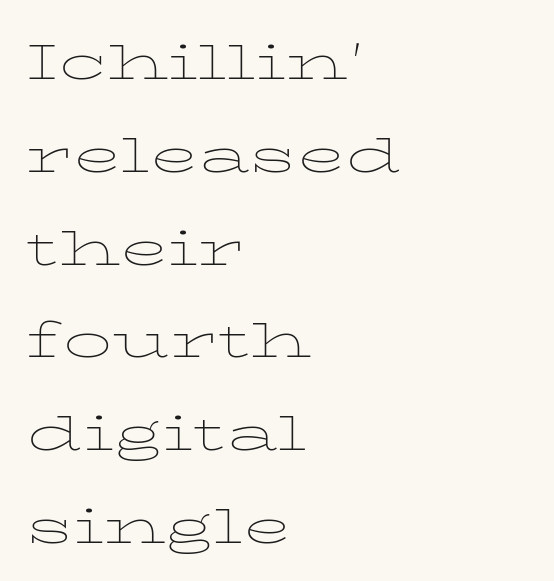
The image shows 64 px thin, wide type, upright; set left-aligned, normal line spacing (1.45x), normal letter spacing, not underlined; low stroke contrast and a medium x-height.
